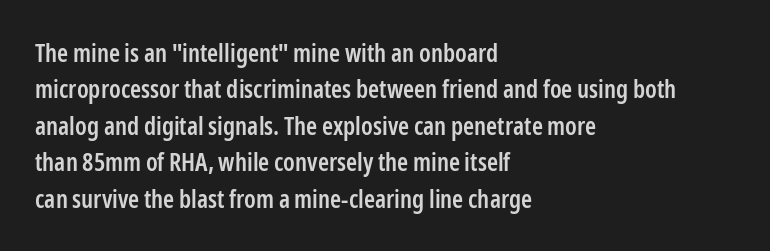
{"italic": "no", "bold": "semi", "underline": "no", "align": "left", "line_spacing": "normal", "line_spacing_ratio": 1.46, "letter_spacing": "normal", "letter_spacing_em": 0.0, "glyph_px": 25}
